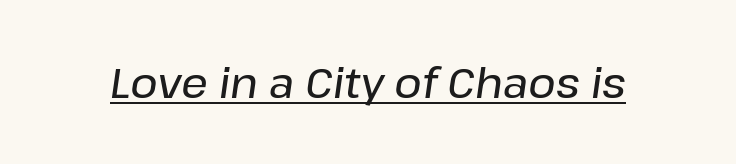
Q: Is the text italic (slanted)? A: Yes, it leans right by about 8 degrees.
Q: Is the text underlined? A: Yes.
Q: Is the spacing between letters normal or unusually wide? A: Normal.
Q: Width (condensed, normal, or wide)? A: Normal.
Q: Stroke contrast? A: Low.
Q: x-height? A: Medium.
Q: Monospaced? A: No.
